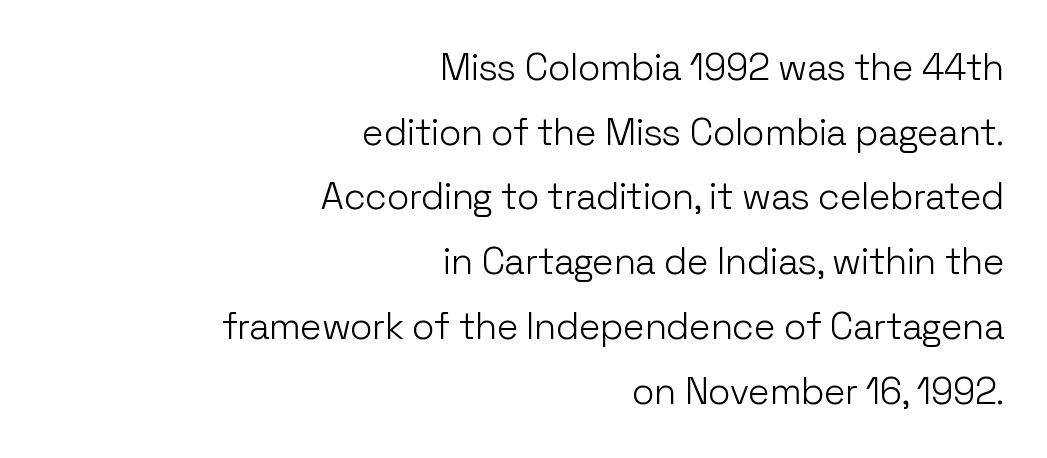
The image shows 37 px light sans-serif type, upright; set right-aligned, line spacing 1.75x, normal letter spacing, not underlined; low stroke contrast and a medium x-height.
